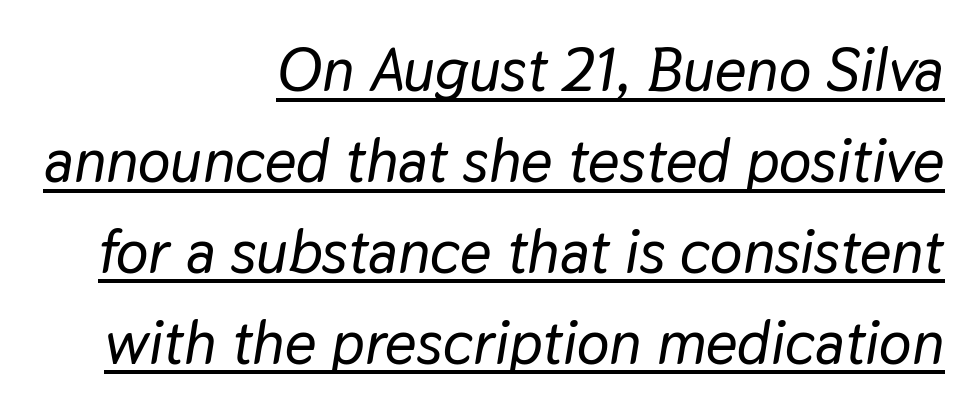
{"italic": "yes", "lean": "right", "slant_degrees": 9, "width": "normal", "stroke_contrast": "low", "x_height": "medium", "monospaced": "no", "underline": "yes", "align": "right", "line_spacing": "normal", "line_spacing_ratio": 1.49, "letter_spacing": "normal", "letter_spacing_em": 0.0, "glyph_px": 61}
